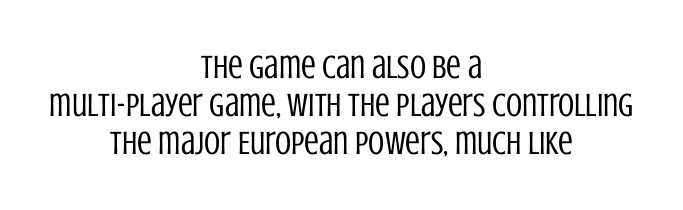
Horizontal bands of white between lines are thin slivers. This rendering employs a face without finishing strokes, i.e., a sans-serif. The foot of each line stays bare and open. The gaps between neighbouring characters are ordinary and unremarkable.
